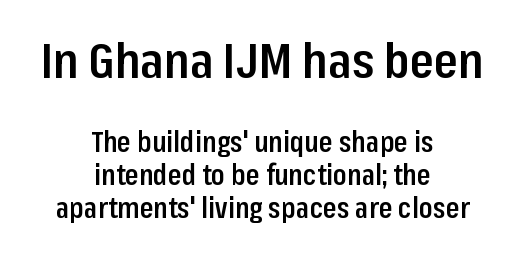
Q: Is the text bold? A: Semi-bold.
Q: Is the text italic (slanted)? A: No, it is upright.
Q: Is the typeface a serif or a sans-serif typeface? A: Sans-serif.
Q: Is the text underlined? A: No.
Q: How is the paragraph aligned? A: Centered.
Q: Is the spacing between letters normal or unusually wide? A: Normal.
Q: Which block of text is set in a larger size, the first (top) or the second (bottom)? A: The first (top) one.
Q: Width (condensed, normal, or wide)? A: Condensed.
Q: Stroke contrast? A: Low.
Q: x-height? A: Medium.
Q: Monospaced? A: No.
